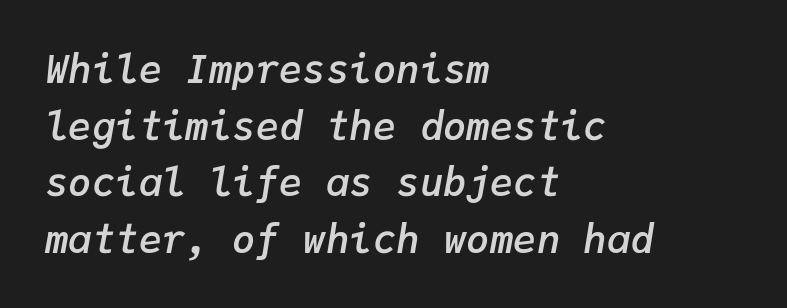
The image shows 39 px semibold type, italic (leaning right), monospaced; set left-aligned, normal line spacing (1.45x), normal letter spacing, not underlined; low stroke contrast and a medium x-height.
